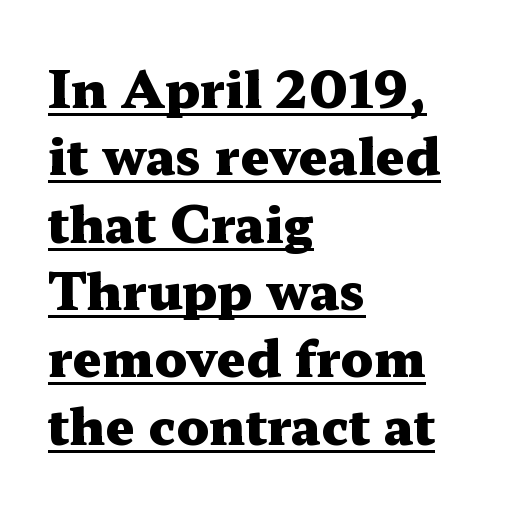
Q: Is the text bold? A: Yes.
Q: Is the text italic (slanted)? A: No, it is upright.
Q: Is the typeface a serif or a sans-serif typeface? A: Serif.
Q: Is the text underlined? A: Yes.
Q: How is the paragraph aligned? A: Left-aligned.
Q: Is the spacing between letters normal or unusually wide? A: Normal.
Q: Is the spacing between lines tight, normal or loose? A: Normal.
Q: Width (condensed, normal, or wide)? A: Wide.
Q: Stroke contrast? A: Medium.
Q: x-height? A: Medium.
Q: Monospaced? A: No.
